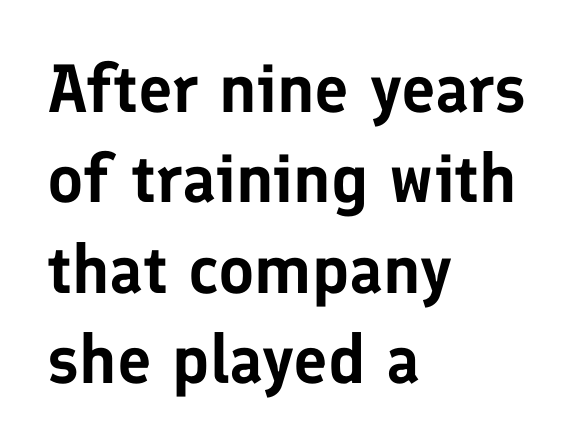
{"serif": "no", "italic": "no", "width": "normal", "stroke_contrast": "low", "x_height": "medium", "monospaced": "no", "underline": "no", "align": "left", "line_spacing": "normal", "line_spacing_ratio": 1.33, "letter_spacing": "normal", "letter_spacing_em": 0.0, "glyph_px": 68}
